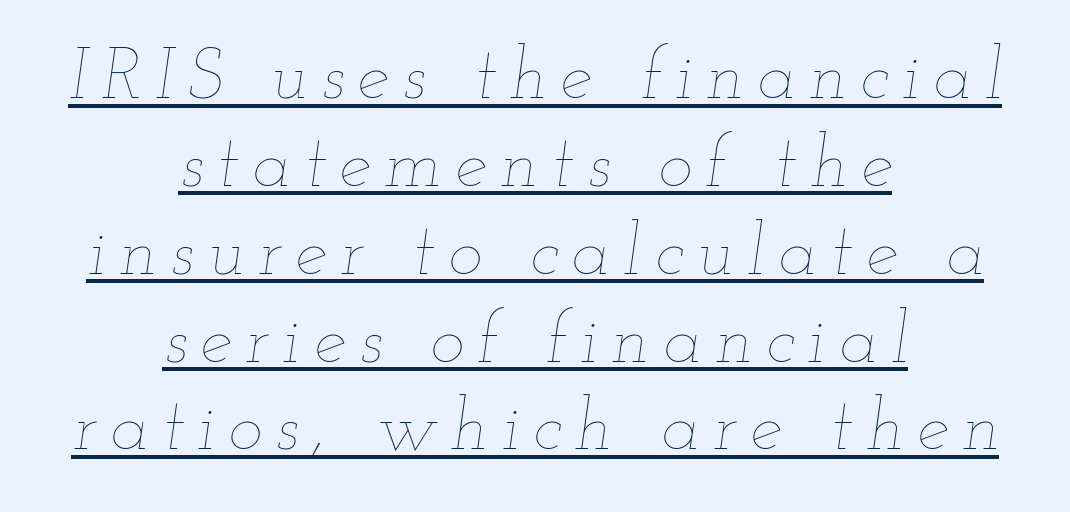
Q: Is the text bold? A: No.
Q: Is the text italic (slanted)? A: Yes, it leans right by about 12 degrees.
Q: Is the text underlined? A: Yes.
Q: How is the paragraph aligned? A: Centered.
Q: Width (condensed, normal, or wide)? A: Wide.
Q: Stroke contrast? A: Low.
Q: x-height? A: Small.
Q: Monospaced? A: No.
